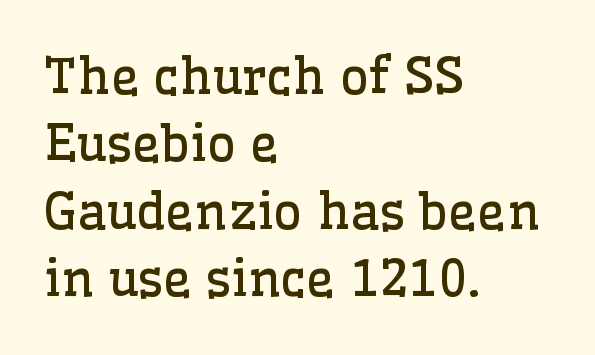
Q: Is the text bold? A: No.
Q: Is the text italic (slanted)? A: No, it is upright.
Q: Is the typeface a serif or a sans-serif typeface? A: Serif.
Q: Is the text underlined? A: No.
Q: How is the paragraph aligned? A: Left-aligned.
Q: Is the spacing between letters normal or unusually wide? A: Normal.
Q: Is the spacing between lines tight, normal or loose? A: Normal.
Q: Width (condensed, normal, or wide)? A: Normal.
Q: Stroke contrast? A: Low.
Q: x-height? A: Medium.
Q: Monospaced? A: No.
